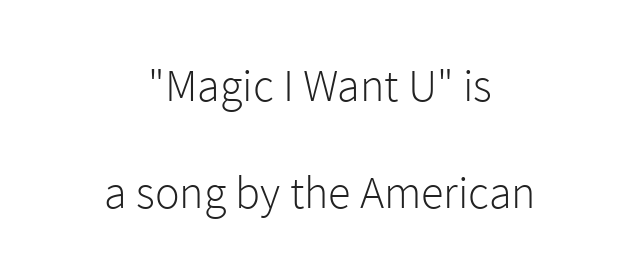
The image shows 46 px light sans-serif type, upright; set centered, loose line spacing (2.33x), normal letter spacing, not underlined; a medium x-height.
